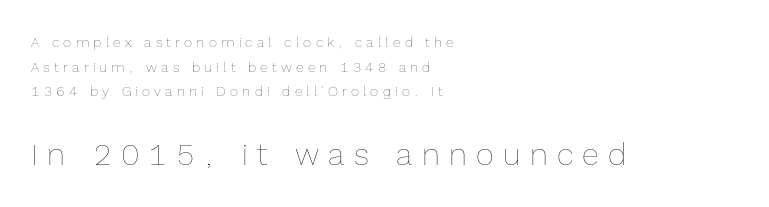
{"italic": "no", "bold": "no", "weight": "thin", "width": "normal", "x_height": "medium", "monospaced": "no", "underline": "no", "align": "left", "line_spacing_ratio": 1.76, "letter_spacing": "wide", "letter_spacing_em": 0.3, "larger_block": "second", "size_ratio": 2.21, "glyph_px": 31}
